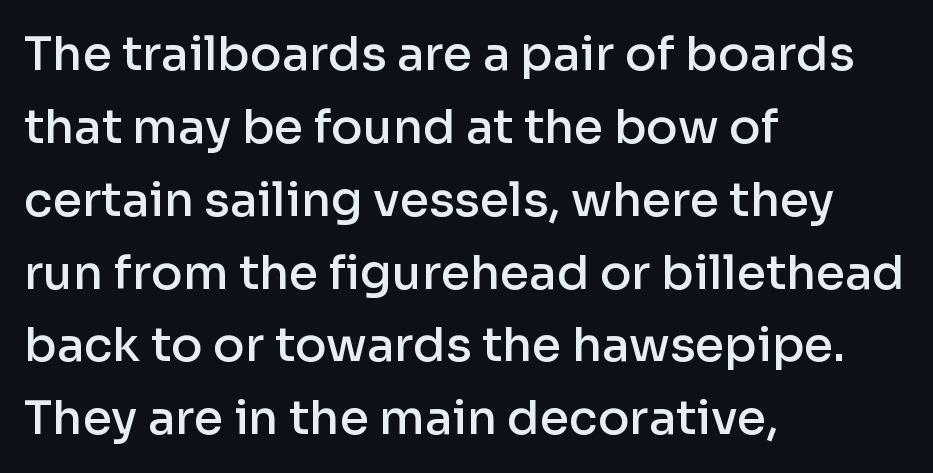
Glyph-to-glyph distance matches everyday printed text. The typesetting leans somewhat heavy: a semibold. A typesetter would call this proportional, since set widths differ per character. Casual observation: everything's shoved over to the left. Line spacing here is normal.
